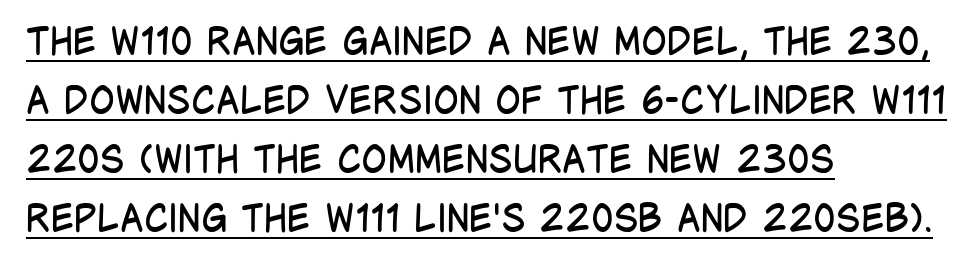
The weight would be labelled regular, book, light, or lighter still. Horizontal alignment here is leftward, the default for most running prose. A roman cut, with each character standing at attention. The block of text has a typical density, with ordinary space between rows. The lettering is marked with a stroke running underneath it.
